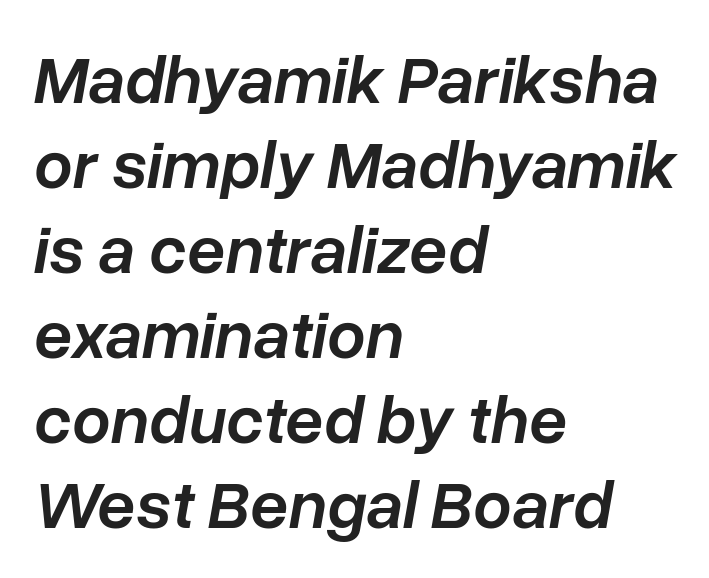
Q: Is the text bold? A: Semi-bold.
Q: Is the text italic (slanted)? A: Yes, it leans right by about 10 degrees.
Q: Is the text underlined? A: No.
Q: How is the paragraph aligned? A: Left-aligned.
Q: Is the spacing between letters normal or unusually wide? A: Normal.
Q: Is the spacing between lines tight, normal or loose? A: Normal.
Q: Width (condensed, normal, or wide)? A: Normal.
Q: Stroke contrast? A: Low.
Q: x-height? A: Medium.
Q: Monospaced? A: No.
